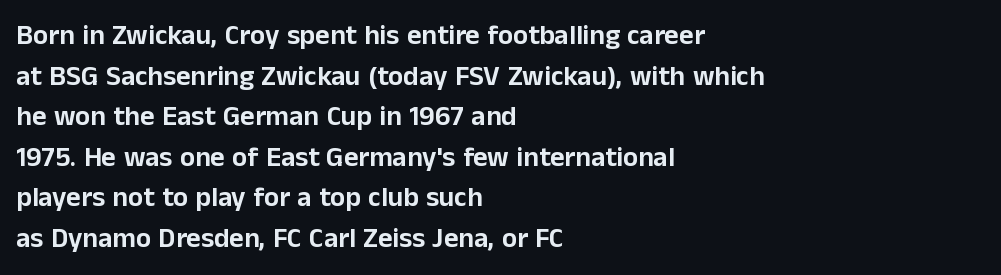
{"serif": "no", "italic": "no", "width": "normal", "stroke_contrast": "low", "x_height": "medium", "monospaced": "no", "underline": "no", "align": "left", "line_spacing": "normal", "line_spacing_ratio": 1.45, "letter_spacing": "normal", "letter_spacing_em": 0.0, "glyph_px": 28}
